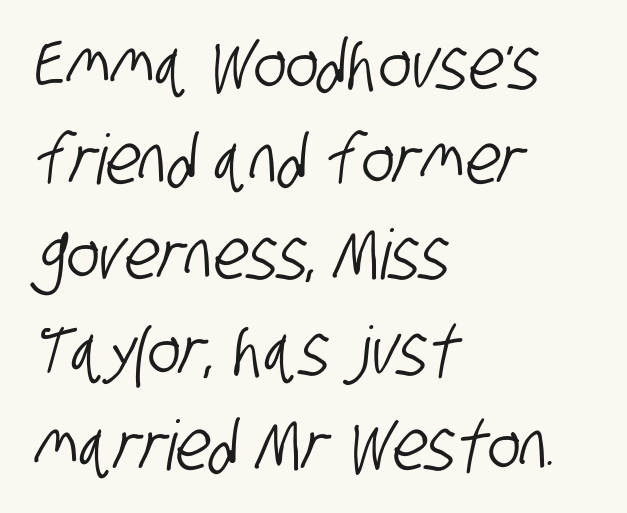
Visually the block forms a straight wall on the left and a jagged coastline on the right. Is this a sans? Yes — the strokes have no serifs. The letters advance in unequal steps, a hallmark of proportional type. This block has exactly the height ordinary leading produces.
